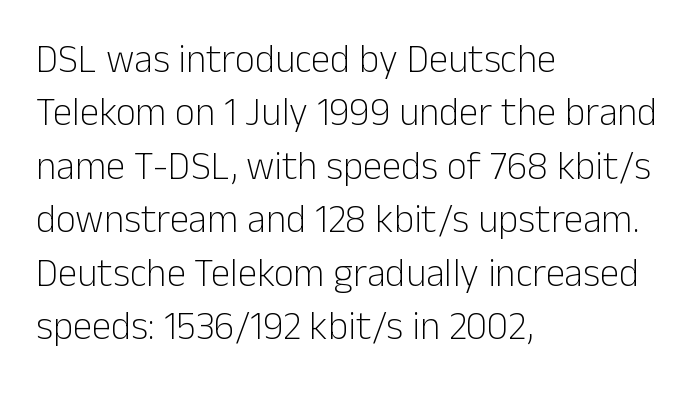
The image shows 39 px light sans-serif type, upright; set left-aligned, normal line spacing (1.37x), normal letter spacing, not underlined; low stroke contrast and a medium x-height.
